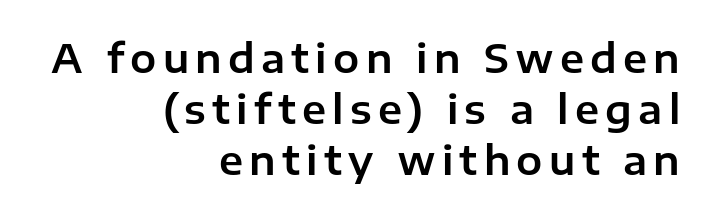
{"serif": "no", "italic": "no", "width": "normal", "stroke_contrast": "low", "x_height": "medium", "monospaced": "no", "underline": "no", "align": "right", "line_spacing": "normal", "line_spacing_ratio": 1.31, "glyph_px": 39}
